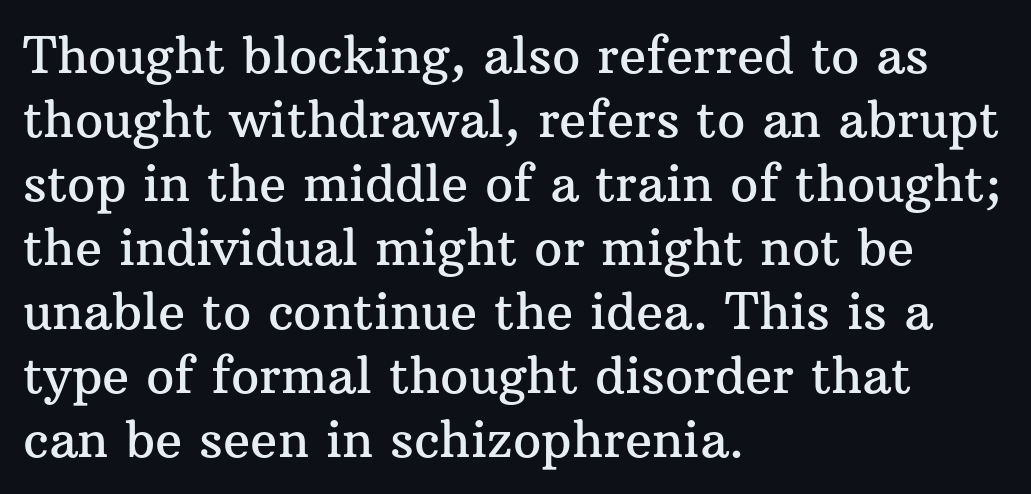
The image shows 50 px serif type, upright; set left-aligned, normal line spacing (1.28x), normal letter spacing, not underlined; medium stroke contrast and a medium x-height.
